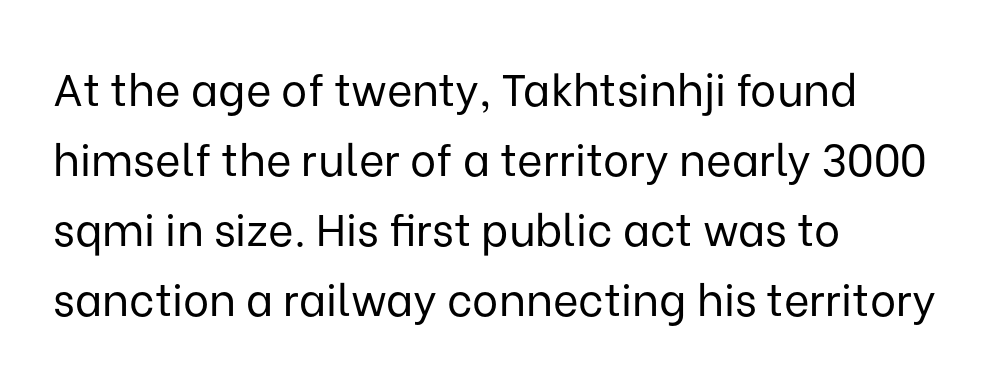
The image shows 44 px regular-weight sans-serif type, upright; set left-aligned, normal line spacing (1.59x), normal letter spacing, not underlined; low stroke contrast and a medium x-height.
